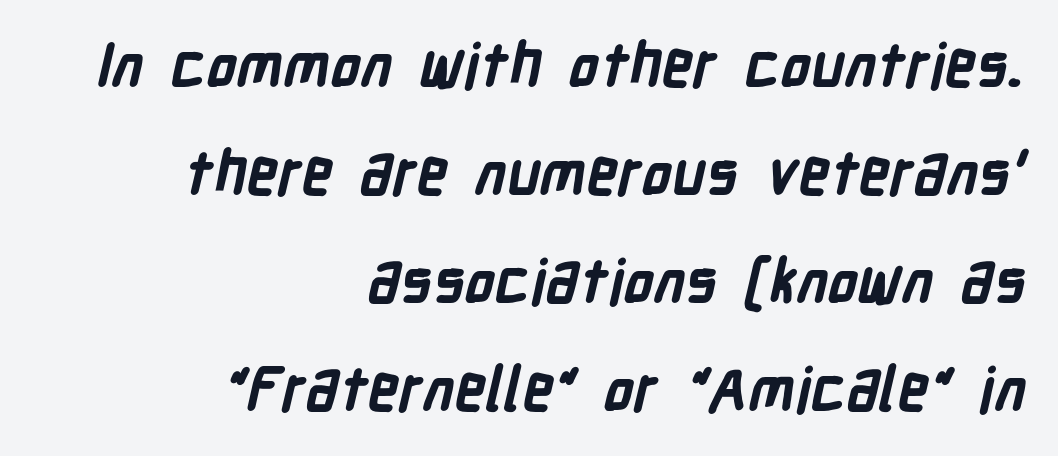
Q: Is the text bold? A: Yes.
Q: Is the typeface a serif or a sans-serif typeface? A: Sans-serif.
Q: Is the text underlined? A: No.
Q: How is the paragraph aligned? A: Right-aligned.
Q: Is the spacing between letters normal or unusually wide? A: Normal.
Q: Width (condensed, normal, or wide)? A: Condensed.
Q: Stroke contrast? A: Low.
Q: x-height? A: Medium.
Q: Monospaced? A: No.
